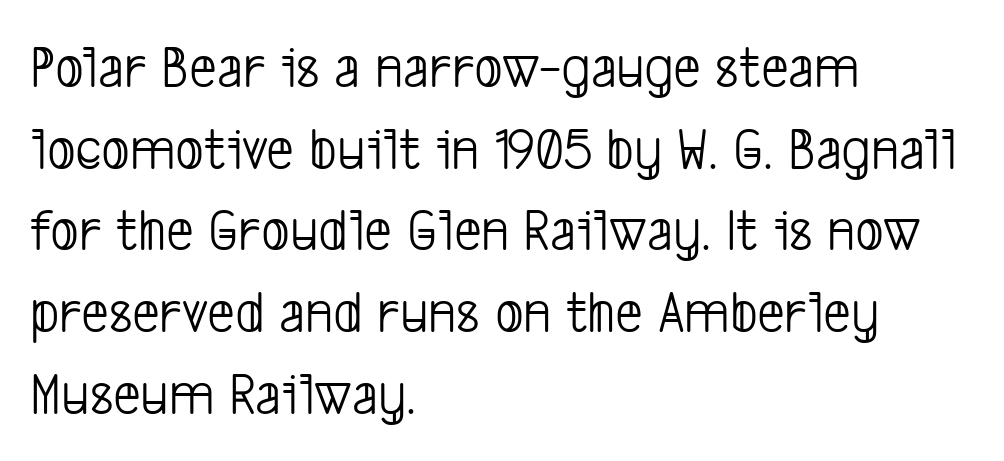
Q: Is the text bold? A: No.
Q: Is the typeface a serif or a sans-serif typeface? A: Sans-serif.
Q: Is the text underlined? A: No.
Q: How is the paragraph aligned? A: Left-aligned.
Q: Is the spacing between letters normal or unusually wide? A: Normal.
Q: Is the spacing between lines tight, normal or loose? A: Normal.
Q: Width (condensed, normal, or wide)? A: Condensed.
Q: Stroke contrast? A: Low.
Q: x-height? A: Medium.
Q: Monospaced? A: No.
